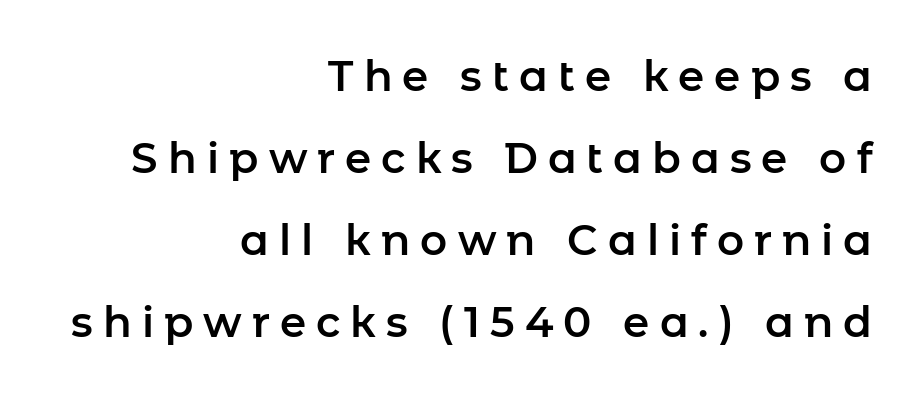
In terms of letterform style, serifs are entirely absent. Clear beneath every line of the passage. Character widths vary here, with narrow letters taking less room than wide ones. Visually the block forms a straight wall on the right and a jagged coastline on the left. The type is letterspaced generously, with wide tracking.
